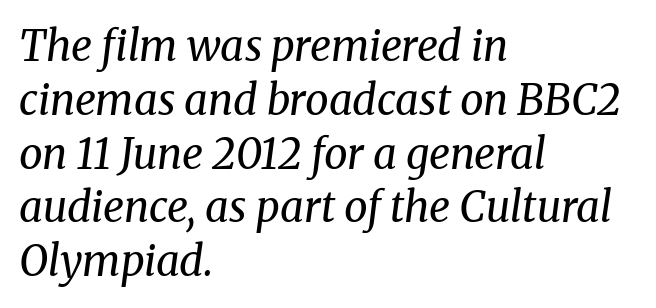
The cut favours lightness, reaching ordinary text weight at its darkest. Anything drawn beneath the words? Only blank space. Each letter keeps its own natural width here, so spacing adapts to shape. Between one letter and the next there's only the usual sliver of space. This block has exactly the height ordinary leading produces.
